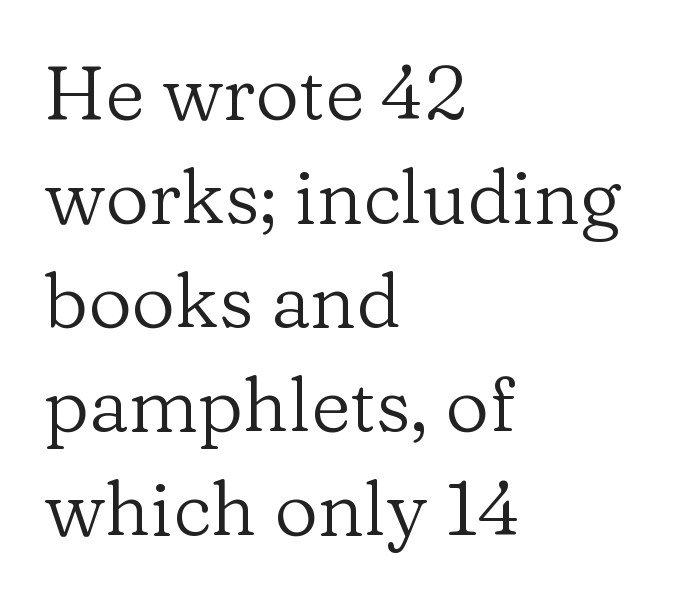
Q: Is the text bold? A: No.
Q: Is the text italic (slanted)? A: No, it is upright.
Q: Is the typeface a serif or a sans-serif typeface? A: Serif.
Q: Is the text underlined? A: No.
Q: How is the paragraph aligned? A: Left-aligned.
Q: Is the spacing between letters normal or unusually wide? A: Normal.
Q: Is the spacing between lines tight, normal or loose? A: Normal.
Q: Width (condensed, normal, or wide)? A: Normal.
Q: Stroke contrast? A: Low.
Q: x-height? A: Medium.
Q: Monospaced? A: No.
